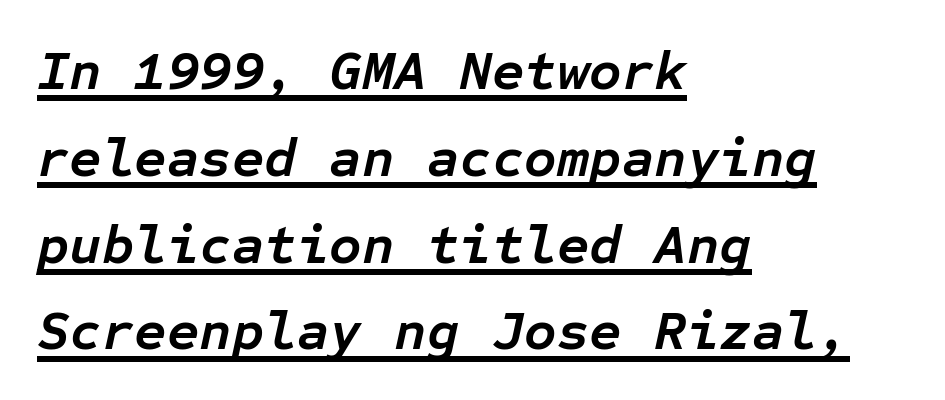
Q: Is the text bold? A: Yes.
Q: Is the text italic (slanted)? A: Yes, it leans right by about 12 degrees.
Q: Is the text underlined? A: Yes.
Q: How is the paragraph aligned? A: Left-aligned.
Q: Is the spacing between letters normal or unusually wide? A: Normal.
Q: Is the spacing between lines tight, normal or loose? A: Normal.
Q: Width (condensed, normal, or wide)? A: Normal.
Q: Stroke contrast? A: Low.
Q: x-height? A: Medium.
Q: Monospaced? A: Yes.
